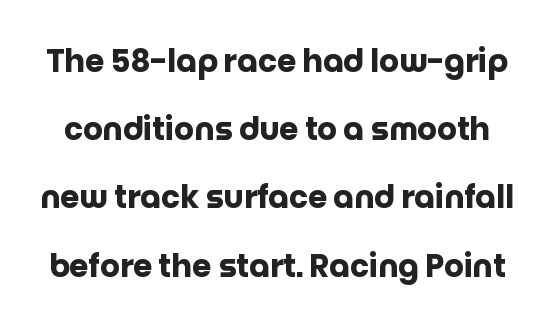
The image shows 31 px heavy sans-serif type, upright; set loose line spacing (2.2x), normal letter spacing, not underlined; low stroke contrast and a large x-height.
